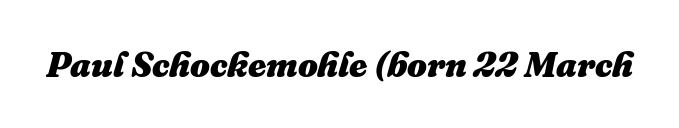
Here the designer chose a conventional face with non-uniform glyph widths. A clean baseline with only descenders dipping below it. Weight: bold. Is the letter spacing exaggerated? No — it looks like the ordinary default. The glyphs look as if they've been sheared to an angle.
